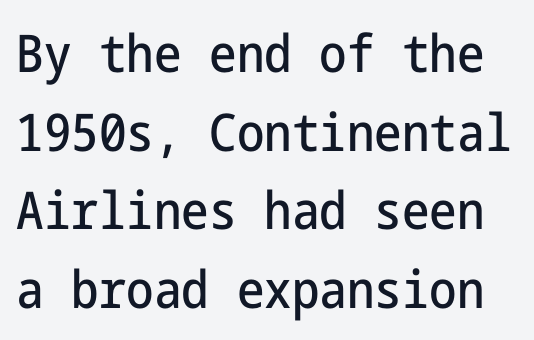
The image shows 52 px condensed sans-serif type, upright; set normal line spacing (1.51x), normal letter spacing, not underlined; low stroke contrast and a medium x-height.
